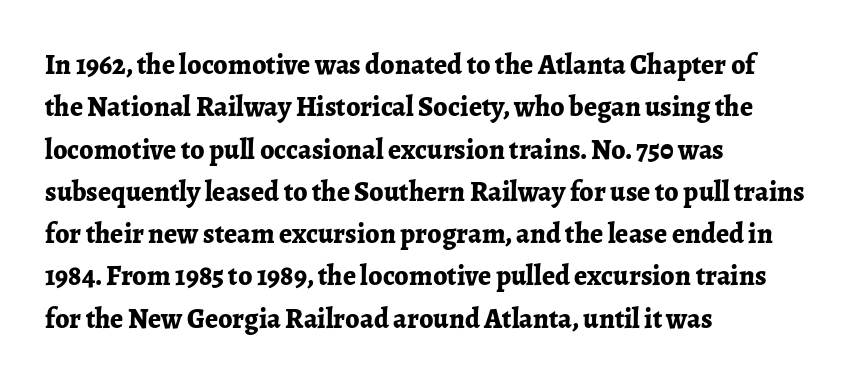
The typography opts for an upright posture over an oblique one. The ragged edge is on the right, which tells us the setting is flush left. The foot of each line stays bare and open. Standard letterfit; no display-style spreading of the glyphs.
